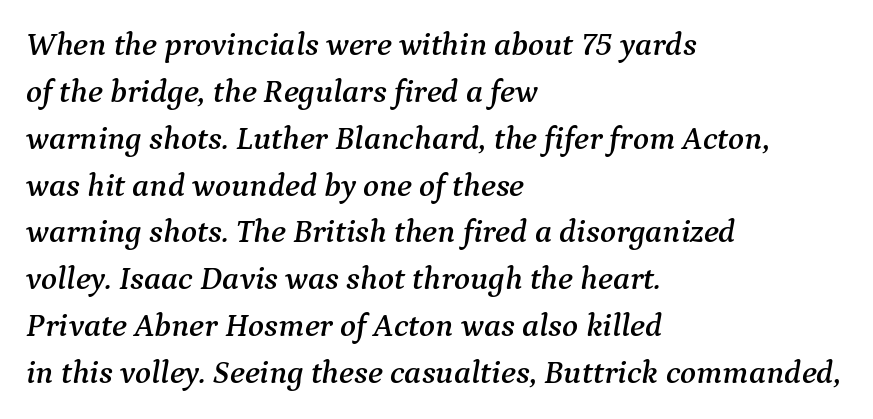
Leading: standard. Stroke terminals: seriffed. The axis of the letterforms is tilted away from vertical. Each letter keeps its own natural width here, so spacing adapts to shape. Glyph-to-glyph distance matches everyday printed text.
